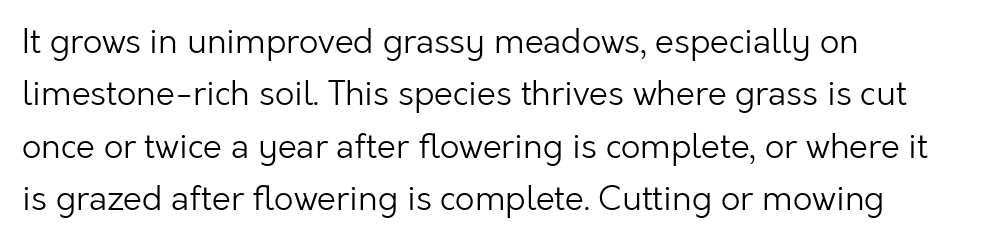
Think of a printed novel: that variable character pitch is what you see here. Compared with typical paragraphs, the rows here are spaced about the same. This is the regular roman posture of the typeface. Default kerning and tracking; the words read as compact shapes. The letters carry no serifs — their stems end cleanly without finishing strokes.
